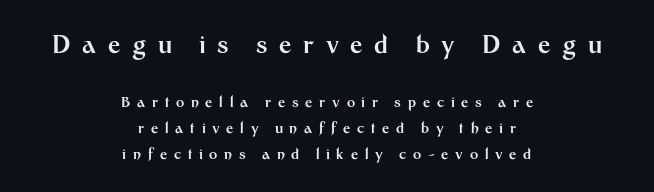
The image shows 24 px bold type, upright; set centered, line spacing 1.89x, unusually wide letter spacing (+0.48 em), not underlined; the first (top) block is 1.71x larger.
